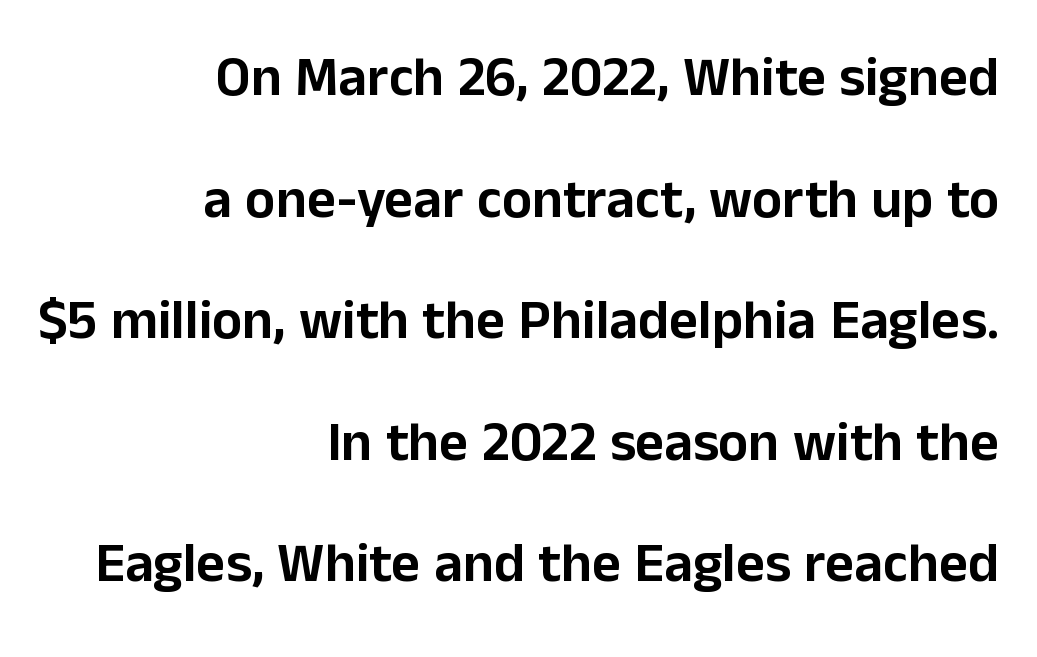
Q: Is the text italic (slanted)? A: No, it is upright.
Q: Is the typeface a serif or a sans-serif typeface? A: Sans-serif.
Q: Is the text underlined? A: No.
Q: How is the paragraph aligned? A: Right-aligned.
Q: Is the spacing between letters normal or unusually wide? A: Normal.
Q: Is the spacing between lines tight, normal or loose? A: Loose.
Q: Width (condensed, normal, or wide)? A: Normal.
Q: Stroke contrast? A: Low.
Q: x-height? A: Medium.
Q: Monospaced? A: No.
